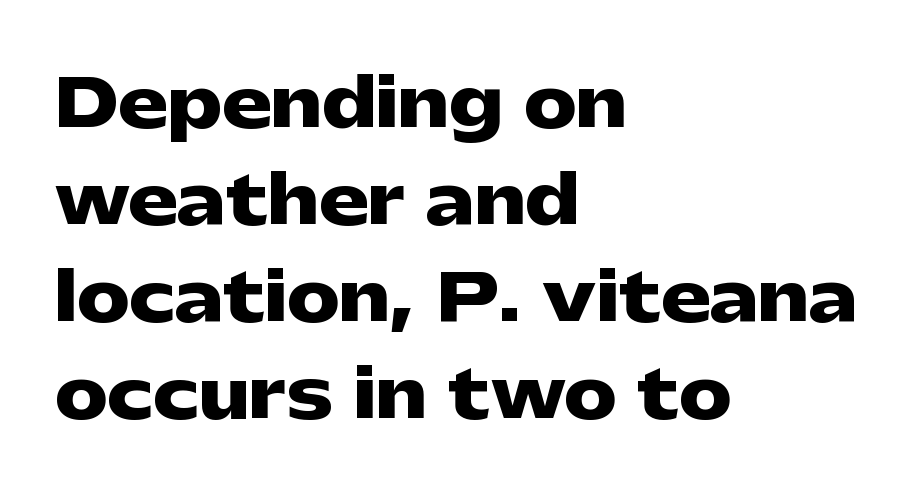
The image shows 66 px heavy, wide sans-serif type, upright; set left-aligned, normal line spacing (1.47x), normal letter spacing, not underlined; low stroke contrast and a medium x-height.
